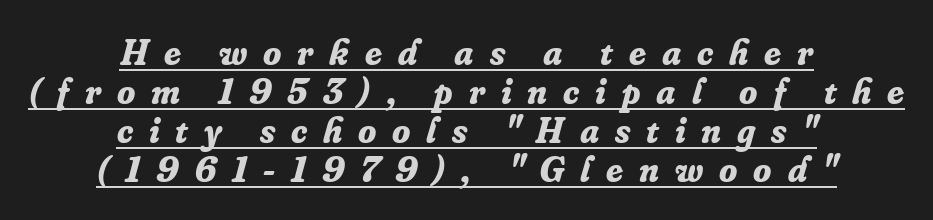
The image shows 37 px bold serif type, italic (leaning right); set centered, tight line spacing (1.05x), unusually wide letter spacing (+0.43 em), underlined; low stroke contrast and a small x-height.
